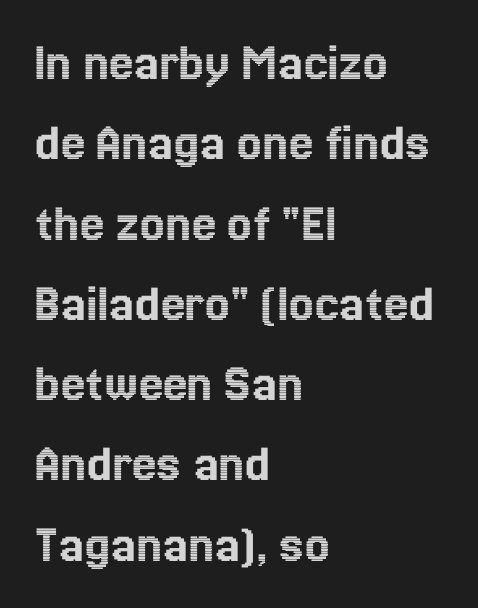
The image shows 55 px text type, upright; set left-aligned, normal line spacing (1.46x), normal letter spacing, not underlined; a medium x-height.
